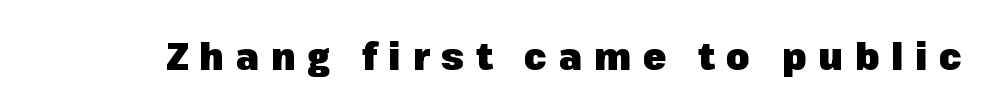
{"serif": "no", "italic": "no", "bold": "yes", "weight": "heavy", "width": "normal", "stroke_contrast": "low", "x_height": "medium", "monospaced": "no", "underline": "no", "letter_spacing": "wide", "letter_spacing_em": 0.31, "glyph_px": 38}
